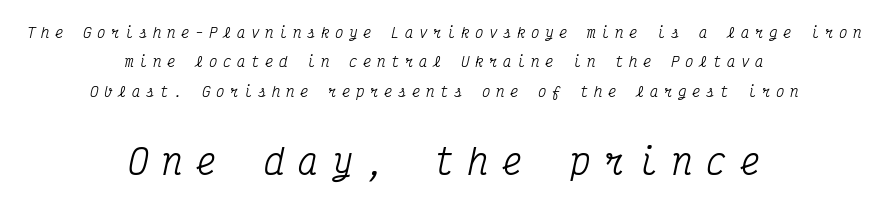
Q: Is the text italic (slanted)? A: Yes, it leans right by about 12 degrees.
Q: Is the typeface a serif or a sans-serif typeface? A: Serif.
Q: Is the text underlined? A: No.
Q: How is the paragraph aligned? A: Centered.
Q: Is the spacing between letters normal or unusually wide? A: Unusually wide.
Q: Is the spacing between lines tight, normal or loose? A: Loose.
Q: Which block of text is set in a larger size, the first (top) or the second (bottom)? A: The second (bottom) one.
Q: Width (condensed, normal, or wide)? A: Condensed.
Q: Stroke contrast? A: Medium.
Q: x-height? A: Medium.
Q: Monospaced? A: Yes.
